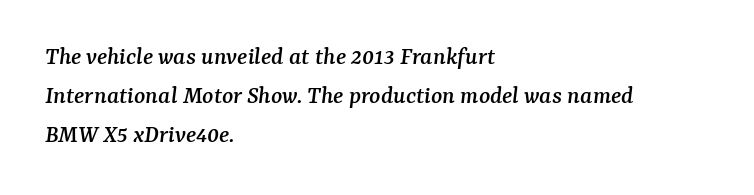
Observe the lean: these are italic letterforms. The passage shown is not underscored anywhere. Between one letter and the next there's only the usual sliver of space. Students, observe: this is what conventionally led text looks like. This sample is left-justified, so line endings fall wherever the words run out.
